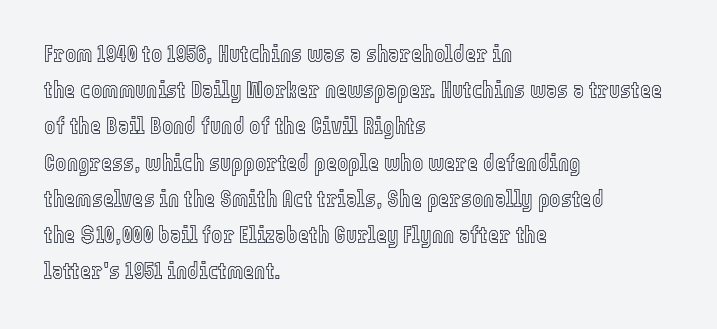
Leading: standard. Ascenders rise straight up at ninety degrees. Nobody drew a line under any word here. Here the glyphs are tracked normally, forming tight word shapes. All the whitespace from short lines collects on the right.
